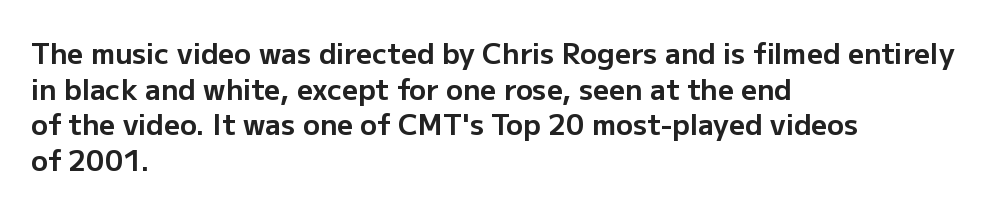
These lines sit exactly where default settings would place them. Designer's note — italics off, roman on. These lines are composed in type without serifs. Typographic density is high because the face is bold. Honestly, there is no underline to notice here at all.
